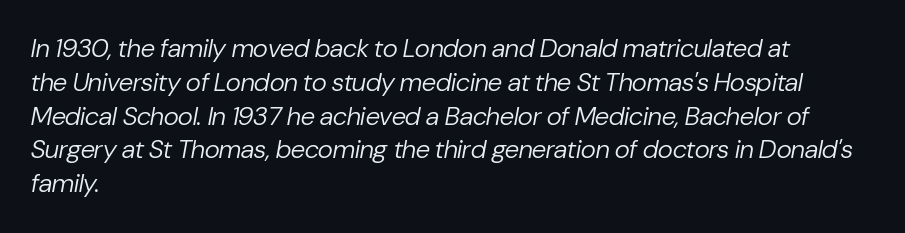
{"italic": "yes", "lean": "right", "slant_degrees": 10, "bold": "no", "underline": "no", "align": "left", "line_spacing": "normal", "line_spacing_ratio": 1.3, "letter_spacing": "normal", "letter_spacing_em": 0.0, "glyph_px": 26}
